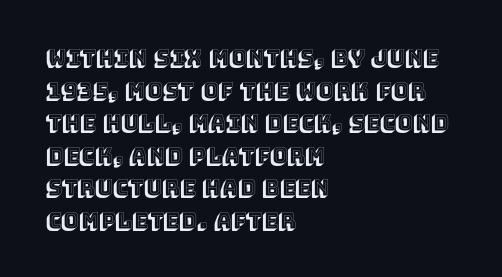
{"italic": "no", "underline": "no", "align": "left", "line_spacing": "normal", "line_spacing_ratio": 1.55, "letter_spacing": "normal", "letter_spacing_em": 0.0, "glyph_px": 21}
